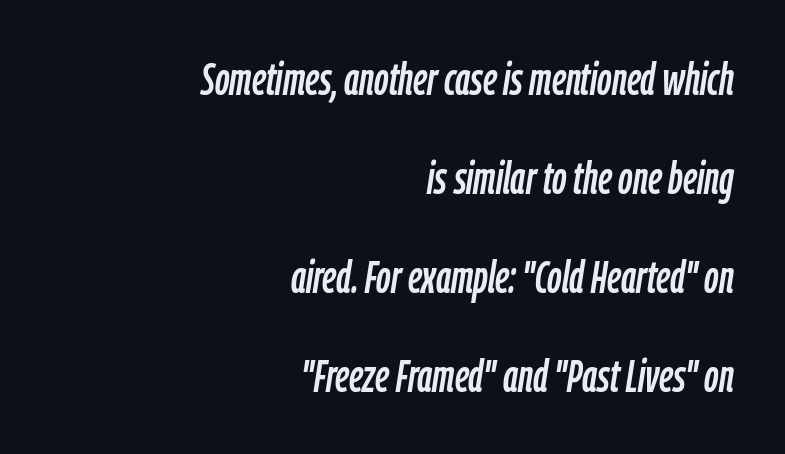
{"italic": "yes", "lean": "right", "slant_degrees": 9, "width": "condensed", "stroke_contrast": "low", "x_height": "medium", "monospaced": "no", "underline": "no", "align": "right", "line_spacing": "loose", "line_spacing_ratio": 2.2, "letter_spacing": "normal", "letter_spacing_em": 0.0, "glyph_px": 45}
